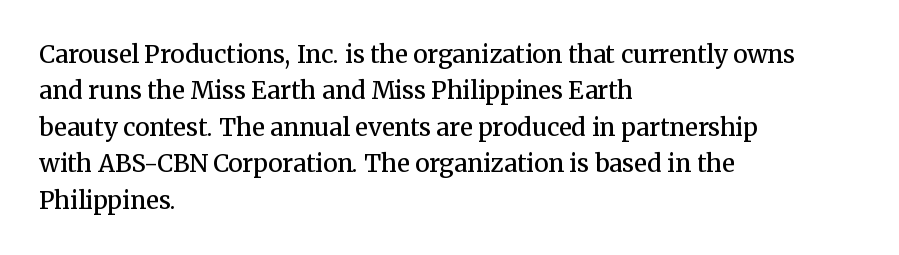
These lines keep a tight, regular rhythm from letter to letter. The foot of each line stays bare and open. The rag falls on the right side of this text block. The designer left line spacing at the default.
